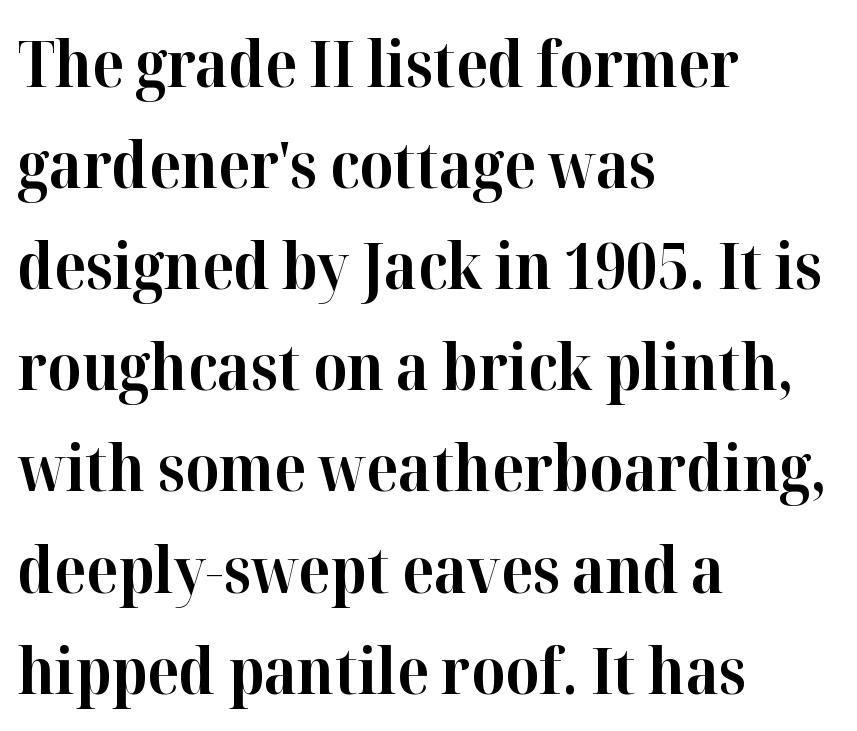
A typesetter would label this face a serif. Note the varied advance widths — an 'i' is clearly narrower than an 'm'. How would I describe the line gaps? Plain and ordinary. Style check: upright. Has an underline been added? It has not.
